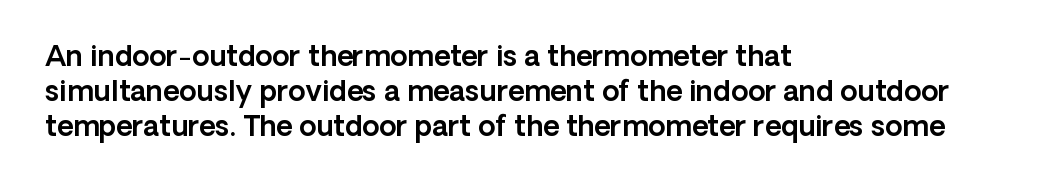
{"serif": "no", "italic": "no", "width": "normal", "x_height": "medium", "monospaced": "no", "underline": "no", "align": "left", "line_spacing": "normal", "line_spacing_ratio": 1.25, "letter_spacing": "normal", "letter_spacing_em": 0.0, "glyph_px": 28}
